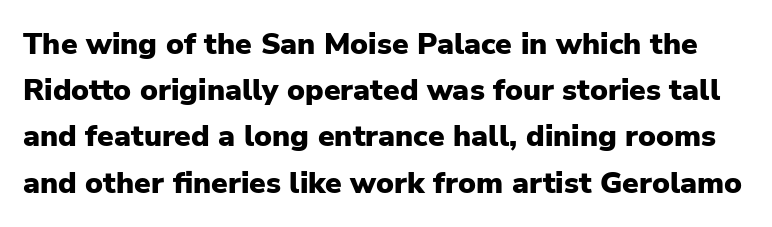
The image shows 30 px heavy sans-serif type, upright; set normal line spacing (1.54x), normal letter spacing, not underlined; low stroke contrast and a medium x-height.
